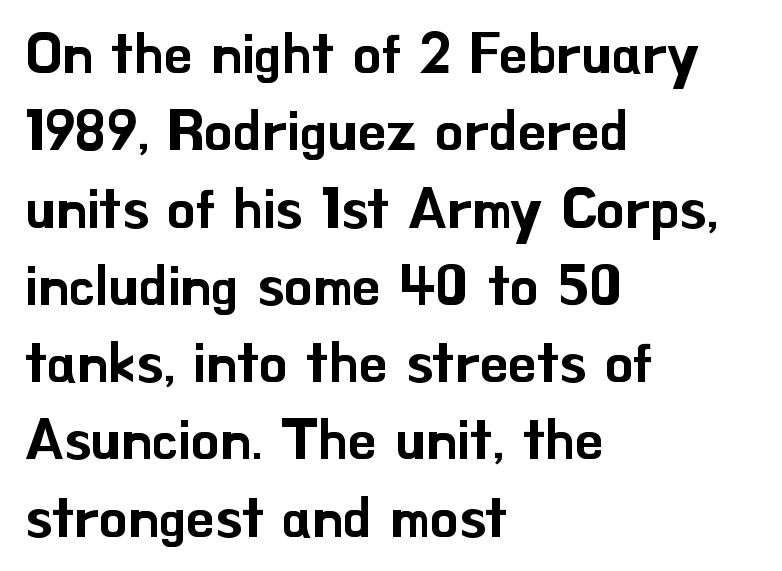
Q: Is the text italic (slanted)? A: No, it is upright.
Q: Is the typeface a serif or a sans-serif typeface? A: Sans-serif.
Q: Is the text underlined? A: No.
Q: How is the paragraph aligned? A: Left-aligned.
Q: Is the spacing between letters normal or unusually wide? A: Normal.
Q: Is the spacing between lines tight, normal or loose? A: Normal.
Q: Width (condensed, normal, or wide)? A: Normal.
Q: Stroke contrast? A: Low.
Q: x-height? A: Small.
Q: Monospaced? A: No.
